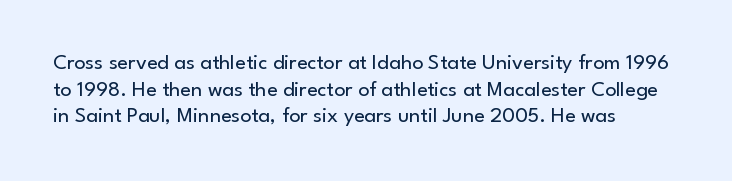
Q: Is the text bold? A: No.
Q: Is the text italic (slanted)? A: No, it is upright.
Q: Is the text underlined? A: No.
Q: How is the paragraph aligned? A: Left-aligned.
Q: Is the spacing between letters normal or unusually wide? A: Normal.
